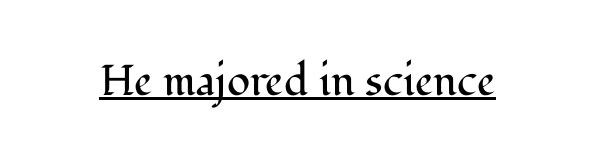
Is there an underline? Yes — a line sits under the letters. Inter-character spacing is left at the font's built-in metrics. Weight: regular or lighter. It's the straight-up-and-down kind of type.
